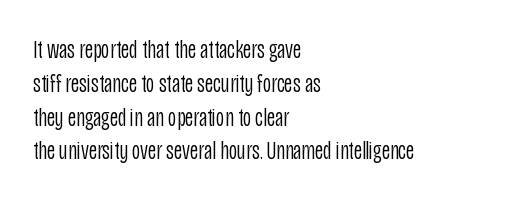
{"italic": "no", "bold": "no", "underline": "no", "align": "left", "line_spacing": "normal", "line_spacing_ratio": 1.3, "letter_spacing": "normal", "letter_spacing_em": 0.0, "glyph_px": 26}
